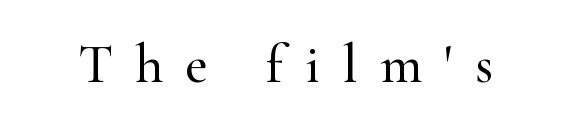
Spacing verdict: proportional, widths tailored to each character. In terms of letterform style, serifs are clearly present. The baseline area is clear. Display-style spreading of the glyphs; the letterfit is very open.
